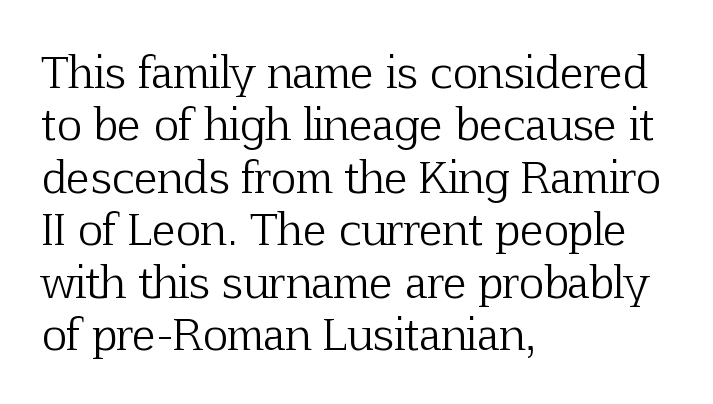
Q: Is the text bold? A: No.
Q: Is the text italic (slanted)? A: No, it is upright.
Q: Is the typeface a serif or a sans-serif typeface? A: Serif.
Q: Is the text underlined? A: No.
Q: How is the paragraph aligned? A: Left-aligned.
Q: Is the spacing between letters normal or unusually wide? A: Normal.
Q: Width (condensed, normal, or wide)? A: Normal.
Q: Stroke contrast? A: Low.
Q: x-height? A: Medium.
Q: Monospaced? A: No.
